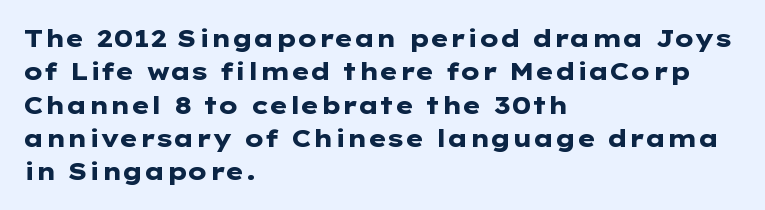
You can tell it's not italic because the verticals are truly vertical. Descender tails drop into unmarked territory. Baseline-to-baseline distance is the conventional proportion of letter height. Nobody touched the tracking dial on this one. Thick stems and heavy bowls — unmistakably bold. One-word summary of the alignment: left.
